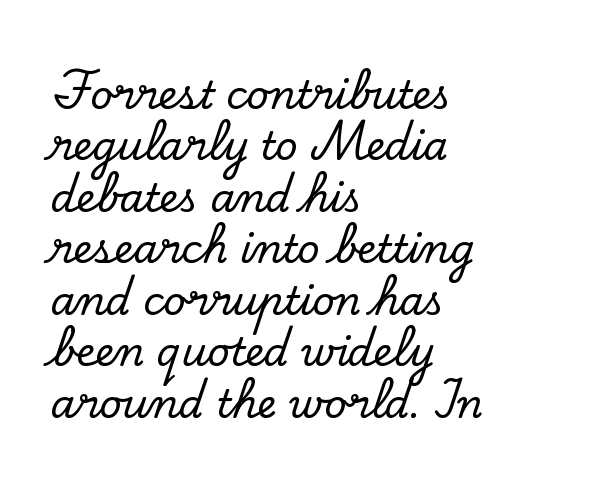
Q: Is the text italic (slanted)? A: Yes.
Q: Is the typeface a serif or a sans-serif typeface? A: Serif.
Q: Is the text underlined? A: No.
Q: How is the paragraph aligned? A: Left-aligned.
Q: Is the spacing between letters normal or unusually wide? A: Normal.
Q: Is the spacing between lines tight, normal or loose? A: Normal.
Q: Width (condensed, normal, or wide)? A: Normal.
Q: Stroke contrast? A: Low.
Q: x-height? A: Small.
Q: Monospaced? A: No.
